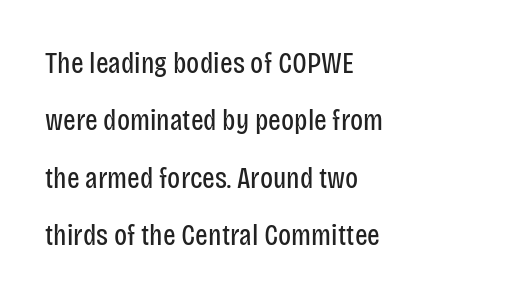
{"serif": "no", "italic": "no", "bold": "no", "weight": "regular", "width": "condensed", "stroke_contrast": "low", "x_height": "large", "monospaced": "no", "underline": "no", "align": "left", "line_spacing": "loose", "line_spacing_ratio": 1.91, "letter_spacing": "normal", "letter_spacing_em": 0.0, "glyph_px": 30}
